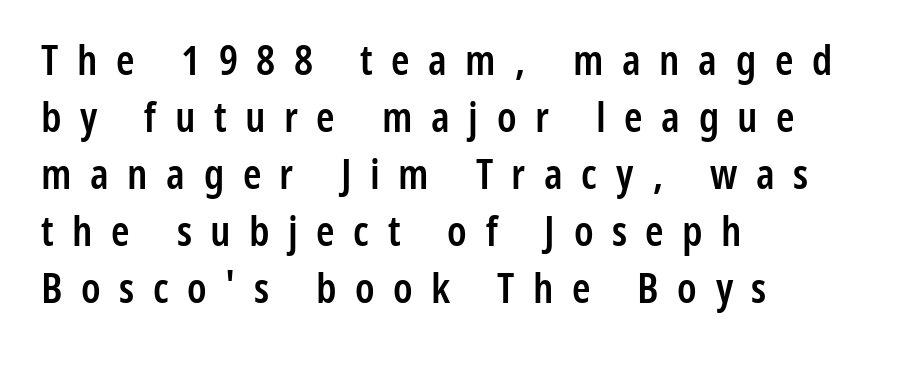
Q: Is the text bold? A: Semi-bold.
Q: Is the text italic (slanted)? A: No, it is upright.
Q: Is the typeface a serif or a sans-serif typeface? A: Sans-serif.
Q: Is the text underlined? A: No.
Q: How is the paragraph aligned? A: Left-aligned.
Q: Is the spacing between letters normal or unusually wide? A: Unusually wide.
Q: Is the spacing between lines tight, normal or loose? A: Normal.
Q: Width (condensed, normal, or wide)? A: Condensed.
Q: Stroke contrast? A: Low.
Q: x-height? A: Medium.
Q: Monospaced? A: No.
